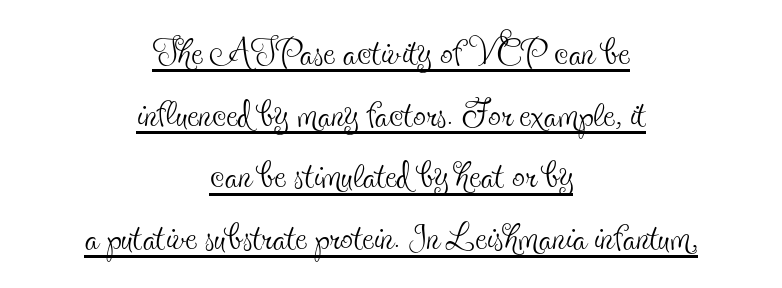
A serif font was chosen for this passage. A light-to-regular cut is what we see here. Casual observation: everything's sitting right in the middle. This is underlined copy, the kind a proofreader might mark for attention. Looks like regular typesetting: each glyph gets only the width it needs.
